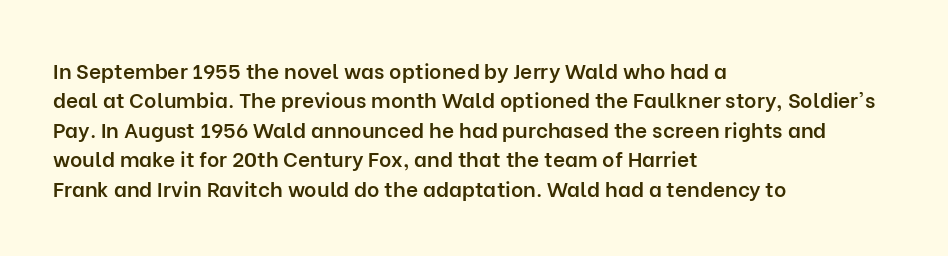
Q: Is the text bold? A: Semi-bold.
Q: Is the text italic (slanted)? A: No, it is upright.
Q: Is the text underlined? A: No.
Q: How is the paragraph aligned? A: Left-aligned.
Q: Is the spacing between letters normal or unusually wide? A: Normal.
Q: Is the spacing between lines tight, normal or loose? A: Normal.
